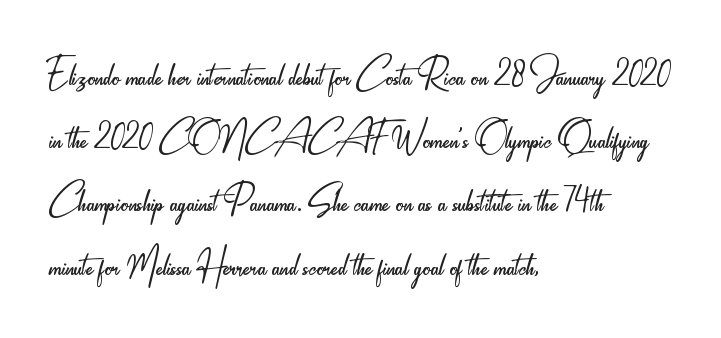
{"serif": "no", "bold": "no", "weight": "light", "width": "condensed", "stroke_contrast": "low", "x_height": "small", "monospaced": "no", "underline": "no", "align": "left", "line_spacing": "normal", "line_spacing_ratio": 1.29, "letter_spacing": "normal", "letter_spacing_em": 0.0, "glyph_px": 49}
